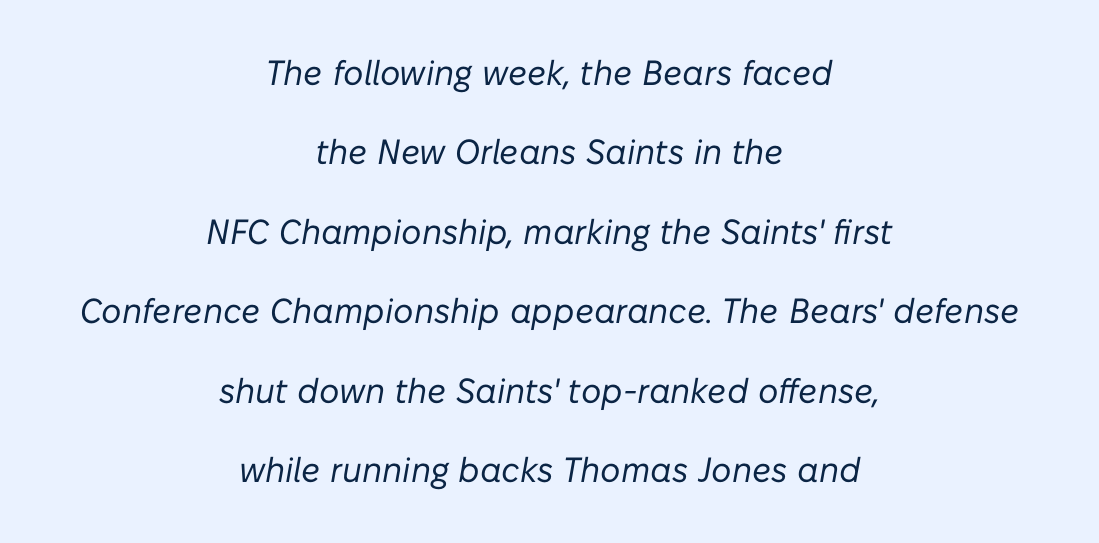
Underlining? Definitely not there. Stems and bowls with no extra thickness — not bold. Spacing verdict: proportional, widths tailored to each character. The rendering keeps characters at their native spacing. The space between consecutive lines is lavish.
